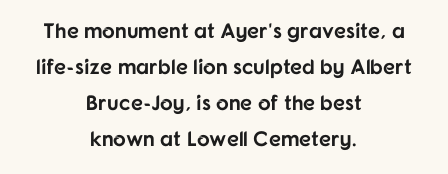
Short note: letters normally spaced. The type sits square on the baseline with zero lean. Set as a true bold cut, around the 700 mark. Glance below the letters and you will spot only blank space.
